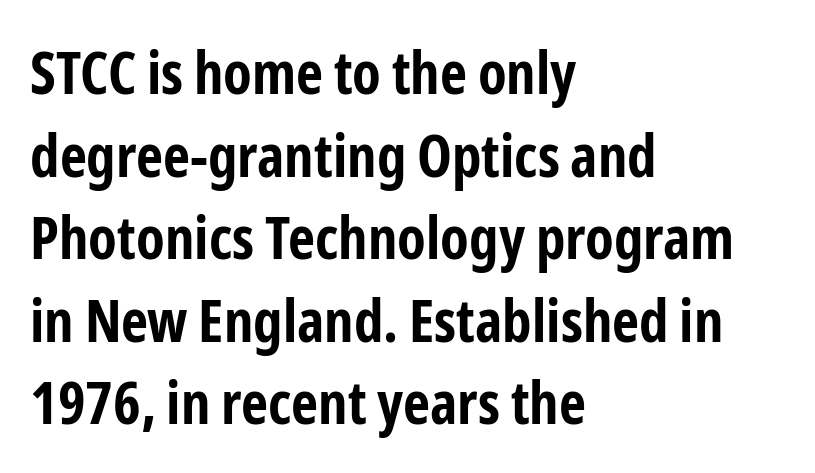
{"serif": "no", "italic": "no", "bold": "yes", "weight": "bold", "width": "condensed", "stroke_contrast": "low", "x_height": "medium", "monospaced": "no", "underline": "no", "align": "left", "line_spacing": "normal", "line_spacing_ratio": 1.4, "letter_spacing": "normal", "letter_spacing_em": 0.0, "glyph_px": 59}
